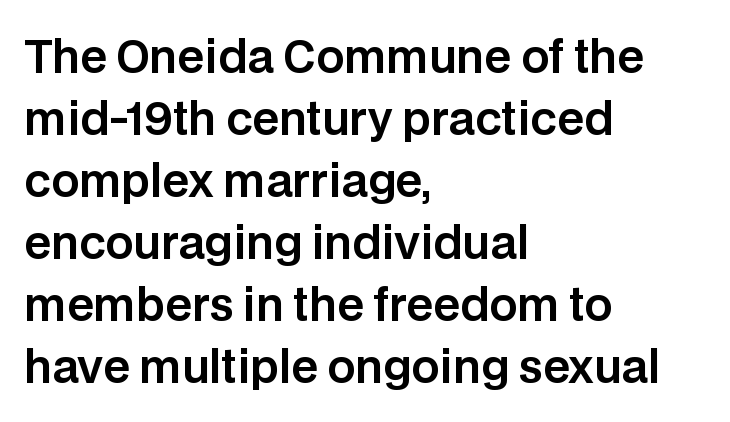
Q: Is the text italic (slanted)? A: No, it is upright.
Q: Is the typeface a serif or a sans-serif typeface? A: Sans-serif.
Q: Is the text underlined? A: No.
Q: How is the paragraph aligned? A: Left-aligned.
Q: Is the spacing between letters normal or unusually wide? A: Normal.
Q: Is the spacing between lines tight, normal or loose? A: Normal.
Q: Width (condensed, normal, or wide)? A: Normal.
Q: Stroke contrast? A: Low.
Q: x-height? A: Large.
Q: Monospaced? A: No.
